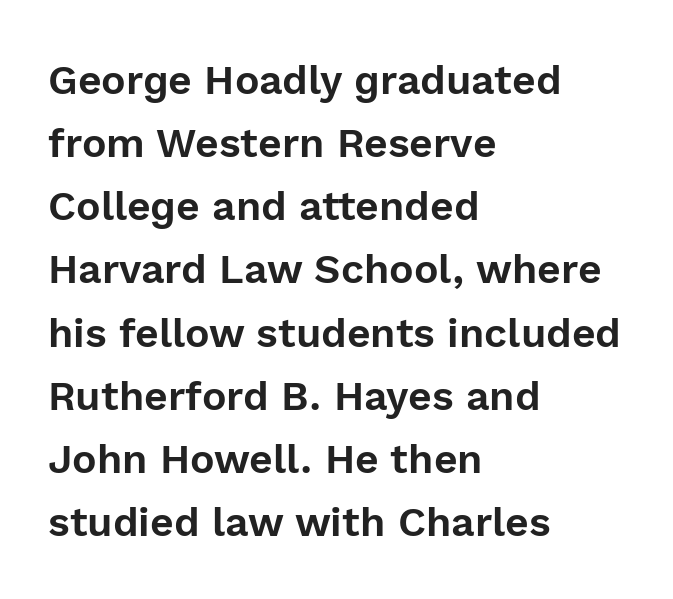
{"serif": "no", "italic": "no", "width": "normal", "x_height": "medium", "monospaced": "no", "underline": "no", "align": "left", "line_spacing": "normal", "line_spacing_ratio": 1.54, "letter_spacing": "normal", "letter_spacing_em": 0.0, "glyph_px": 41}
